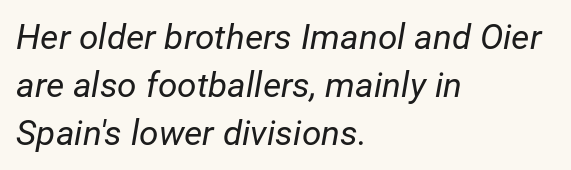
The gap between lines stays unmarked. Notice how the passage keeps a crisp vertical edge on the left only. A typesetter would call this leading conventional body-copy spacing. Note the varied advance widths — an 'i' is clearly narrower than an 'm'. Here the glyphs are tracked normally, forming tight word shapes. Heaviness? Minimal to ordinary, like unemphasized prose.
